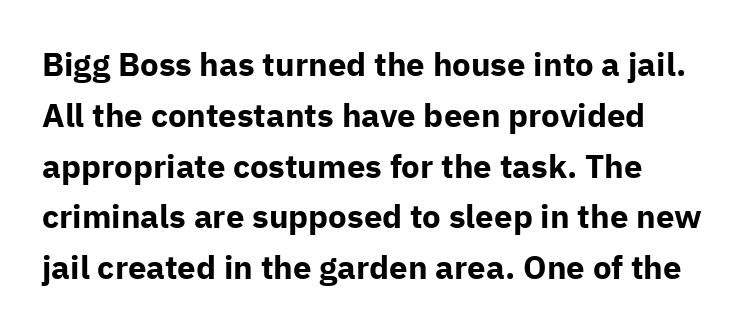
{"serif": "no", "italic": "no", "bold": "yes", "weight": "bold", "width": "normal", "stroke_contrast": "low", "x_height": "medium", "monospaced": "no", "underline": "no", "line_spacing": "normal", "line_spacing_ratio": 1.54, "letter_spacing": "normal", "letter_spacing_em": 0.0, "glyph_px": 33}
